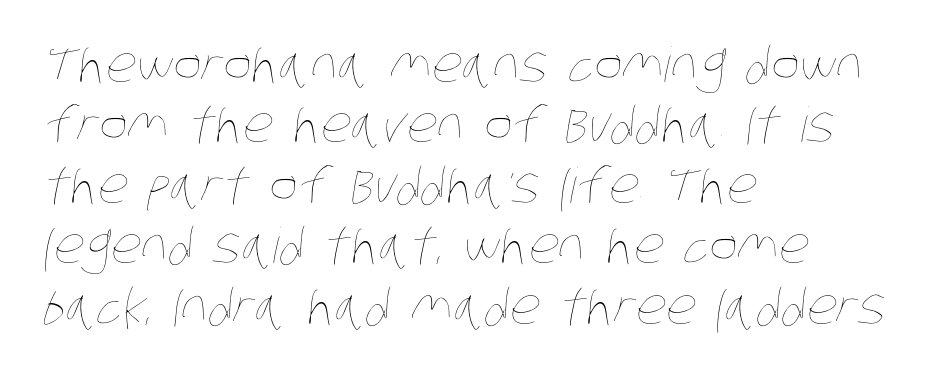
{"bold": "no", "weight": "thin", "width": "condensed", "stroke_contrast": "low", "x_height": "large", "monospaced": "no", "underline": "no", "align": "left", "line_spacing": "normal", "line_spacing_ratio": 1.26, "letter_spacing": "normal", "letter_spacing_em": 0.0, "glyph_px": 48}
